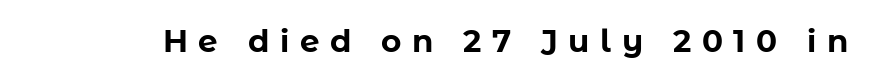
{"serif": "no", "italic": "no", "bold": "yes", "weight": "bold", "width": "normal", "stroke_contrast": "low", "x_height": "medium", "monospaced": "no", "underline": "no", "letter_spacing": "wide", "letter_spacing_em": 0.34, "glyph_px": 31}
